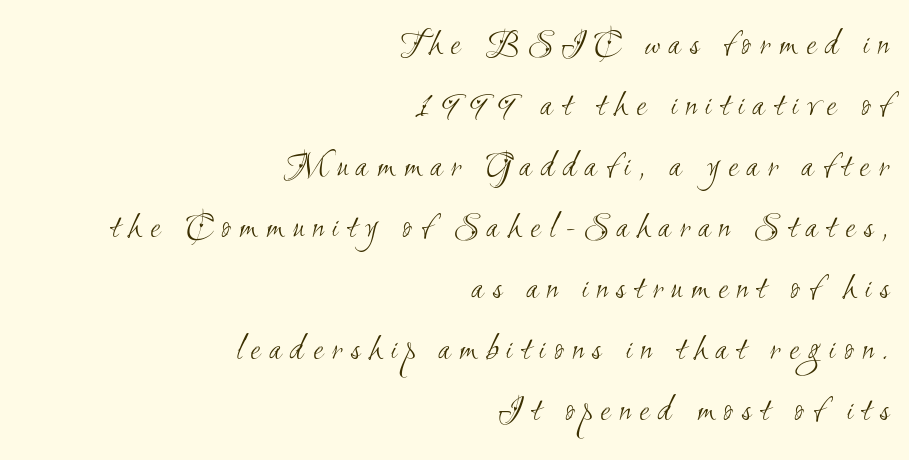
Q: Is the text bold? A: No.
Q: Is the typeface a serif or a sans-serif typeface? A: Sans-serif.
Q: Is the text underlined? A: No.
Q: How is the paragraph aligned? A: Right-aligned.
Q: Is the spacing between letters normal or unusually wide? A: Unusually wide.
Q: Is the spacing between lines tight, normal or loose? A: Normal.
Q: Width (condensed, normal, or wide)? A: Condensed.
Q: Stroke contrast? A: Medium.
Q: x-height? A: Small.
Q: Monospaced? A: No.
